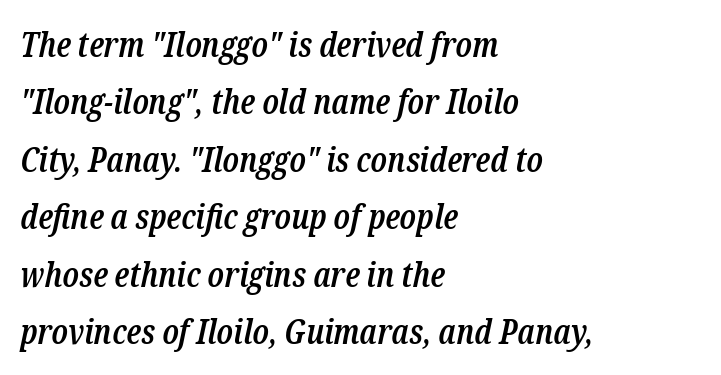
Q: Is the text bold? A: Semi-bold.
Q: Is the text italic (slanted)? A: Yes, it leans right by about 12 degrees.
Q: Is the typeface a serif or a sans-serif typeface? A: Serif.
Q: Is the text underlined? A: No.
Q: How is the paragraph aligned? A: Left-aligned.
Q: Is the spacing between letters normal or unusually wide? A: Normal.
Q: Is the spacing between lines tight, normal or loose? A: Normal.
Q: Width (condensed, normal, or wide)? A: Condensed.
Q: Stroke contrast? A: Low.
Q: x-height? A: Medium.
Q: Monospaced? A: No.
